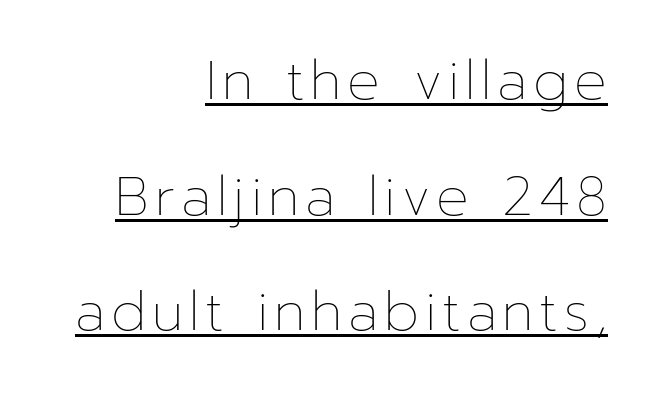
Q: Is the text bold? A: No.
Q: Is the text italic (slanted)? A: No, it is upright.
Q: Is the text underlined? A: Yes.
Q: How is the paragraph aligned? A: Right-aligned.
Q: Is the spacing between lines tight, normal or loose? A: Loose.
Q: Width (condensed, normal, or wide)? A: Normal.
Q: Stroke contrast? A: Low.
Q: x-height? A: Medium.
Q: Monospaced? A: No.
